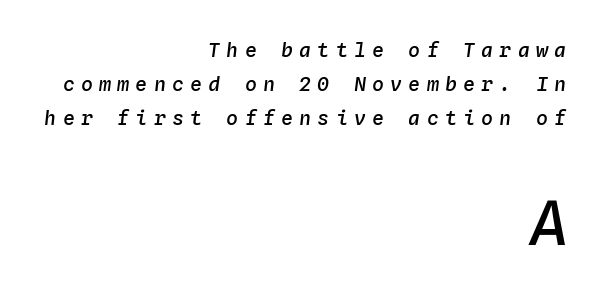
Q: Is the text bold? A: Semi-bold.
Q: Is the text italic (slanted)? A: Yes, it leans right by about 4 degrees.
Q: Is the text underlined? A: No.
Q: How is the paragraph aligned? A: Right-aligned.
Q: Is the spacing between letters normal or unusually wide? A: Unusually wide.
Q: Is the spacing between lines tight, normal or loose? A: Normal.
Q: Which block of text is set in a larger size, the first (top) or the second (bottom)? A: The second (bottom) one.
Q: Width (condensed, normal, or wide)? A: Normal.
Q: Stroke contrast? A: Low.
Q: x-height? A: Medium.
Q: Monospaced? A: Yes.
